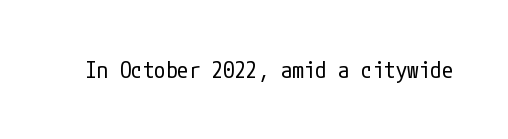
The type is set solid horizontally, with unmodified tracking. Words float on clear page, feet unadorned. A quiet, ordinary-to-light weight characterises the typeface. The type sits square on the baseline with zero lean.
